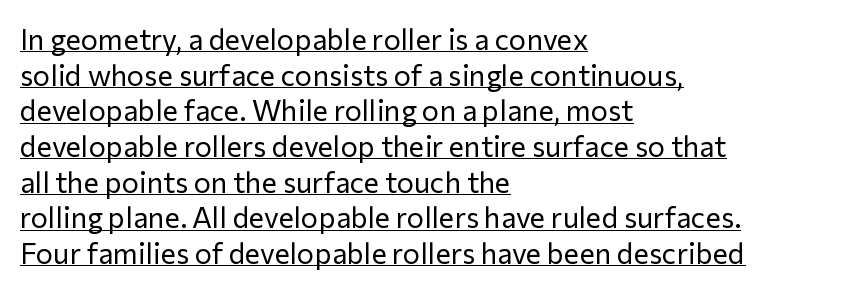
The image shows 29 px regular-weight sans-serif type, upright; set left-aligned, line spacing 1.23x, normal letter spacing, underlined; low stroke contrast and a medium x-height.
